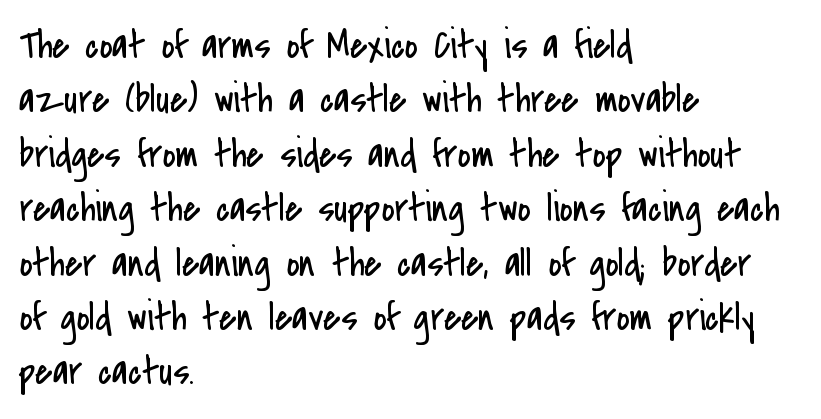
{"serif": "no", "italic": "no", "bold": "no", "weight": "regular", "width": "condensed", "stroke_contrast": "low", "x_height": "small", "monospaced": "no", "underline": "no", "align": "left", "line_spacing": "normal", "line_spacing_ratio": 1.36, "letter_spacing": "normal", "letter_spacing_em": 0.0, "glyph_px": 40}
